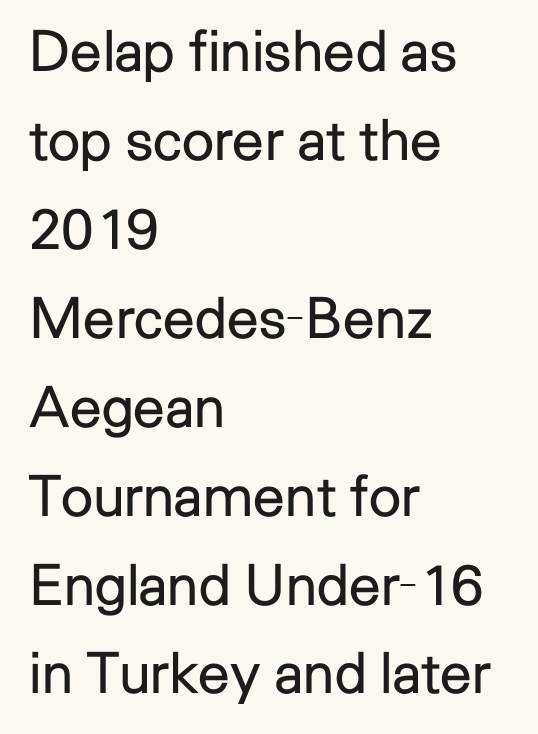
Q: Is the text bold? A: No.
Q: Is the text italic (slanted)? A: No, it is upright.
Q: Is the typeface a serif or a sans-serif typeface? A: Sans-serif.
Q: Is the text underlined? A: No.
Q: How is the paragraph aligned? A: Left-aligned.
Q: Is the spacing between letters normal or unusually wide? A: Normal.
Q: Is the spacing between lines tight, normal or loose? A: Normal.
Q: Width (condensed, normal, or wide)? A: Normal.
Q: Stroke contrast? A: Low.
Q: x-height? A: Medium.
Q: Monospaced? A: No.
